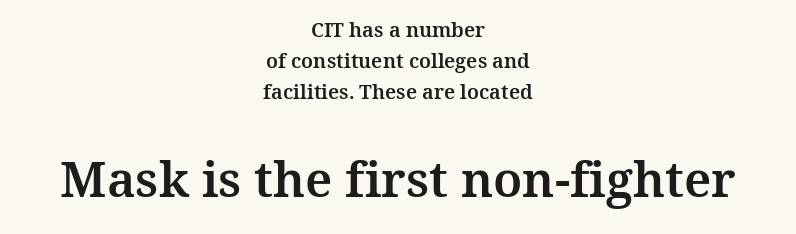
{"serif": "yes", "italic": "no", "width": "normal", "stroke_contrast": "medium", "x_height": "medium", "monospaced": "no", "underline": "no", "align": "center", "line_spacing": "normal", "line_spacing_ratio": 1.56, "letter_spacing": "normal", "letter_spacing_em": 0.0, "larger_block": "second", "size_ratio": 2.45, "glyph_px": 49}
